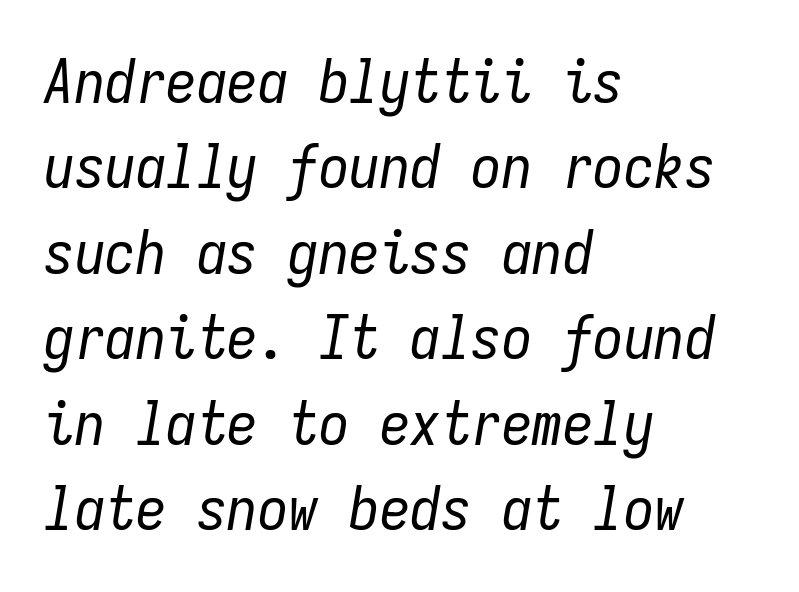
The image shows 61 px regular-weight, condensed type, italic (leaning right), monospaced; set left-aligned, normal line spacing (1.4x), normal letter spacing, not underlined; low stroke contrast and a medium x-height.
